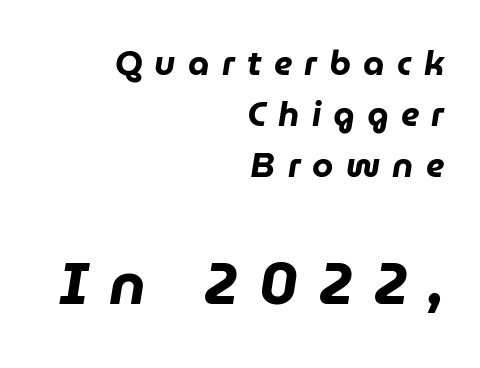
{"italic": "yes", "lean": "right", "slant_degrees": 9, "bold": "yes", "weight": "heavy", "width": "normal", "stroke_contrast": "low", "x_height": "medium", "monospaced": "no", "underline": "no", "align": "right", "line_spacing": "normal", "line_spacing_ratio": 1.5, "letter_spacing": "wide", "letter_spacing_em": 0.36, "larger_block": "second", "size_ratio": 1.74, "glyph_px": 59}
